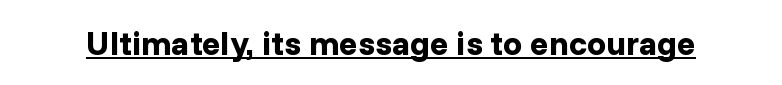
{"serif": "no", "italic": "no", "bold": "yes", "weight": "bold", "width": "normal", "stroke_contrast": "low", "x_height": "medium", "monospaced": "no", "underline": "yes", "letter_spacing": "normal", "letter_spacing_em": 0.0, "glyph_px": 34}
